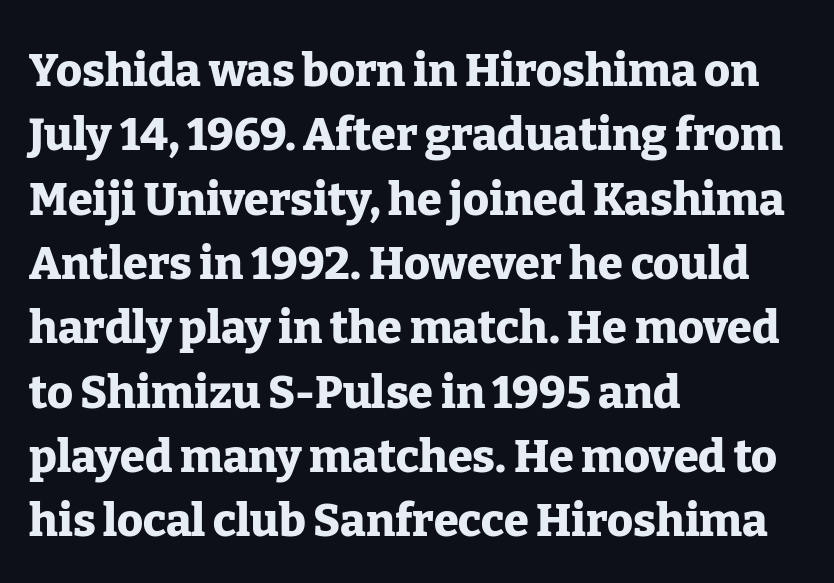
Q: Is the text bold? A: Yes.
Q: Is the text italic (slanted)? A: No, it is upright.
Q: Is the typeface a serif or a sans-serif typeface? A: Serif.
Q: Is the text underlined? A: No.
Q: How is the paragraph aligned? A: Left-aligned.
Q: Is the spacing between letters normal or unusually wide? A: Normal.
Q: Is the spacing between lines tight, normal or loose? A: Normal.
Q: Width (condensed, normal, or wide)? A: Normal.
Q: Stroke contrast? A: Low.
Q: x-height? A: Medium.
Q: Monospaced? A: No.
